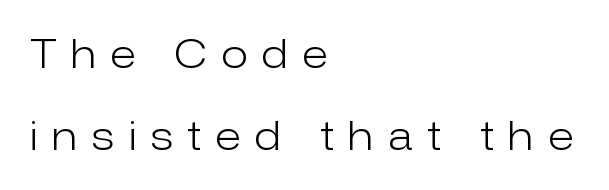
Q: Is the text bold? A: No.
Q: Is the text italic (slanted)? A: No, it is upright.
Q: Is the typeface a serif or a sans-serif typeface? A: Sans-serif.
Q: Is the text underlined? A: No.
Q: How is the paragraph aligned? A: Left-aligned.
Q: Is the spacing between letters normal or unusually wide? A: Unusually wide.
Q: Is the spacing between lines tight, normal or loose? A: Loose.
Q: Width (condensed, normal, or wide)? A: Normal.
Q: Stroke contrast? A: Low.
Q: x-height? A: Medium.
Q: Monospaced? A: No.
